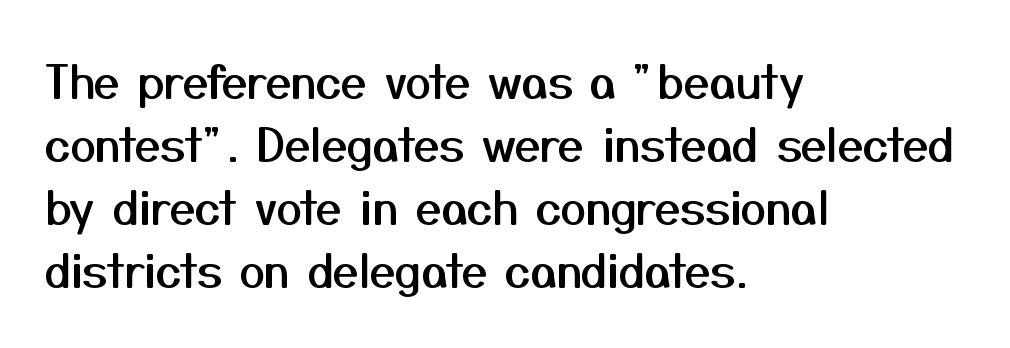
The image shows 46 px sans-serif type, upright; set left-aligned, normal line spacing (1.37x), normal letter spacing, not underlined; medium stroke contrast and a medium x-height.
